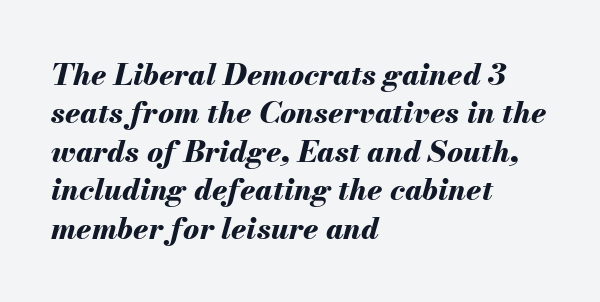
The image shows 30 px bold type, italic (leaning right); set left-aligned, normal line spacing (1.28x), normal letter spacing, not underlined; medium stroke contrast and a small x-height.
